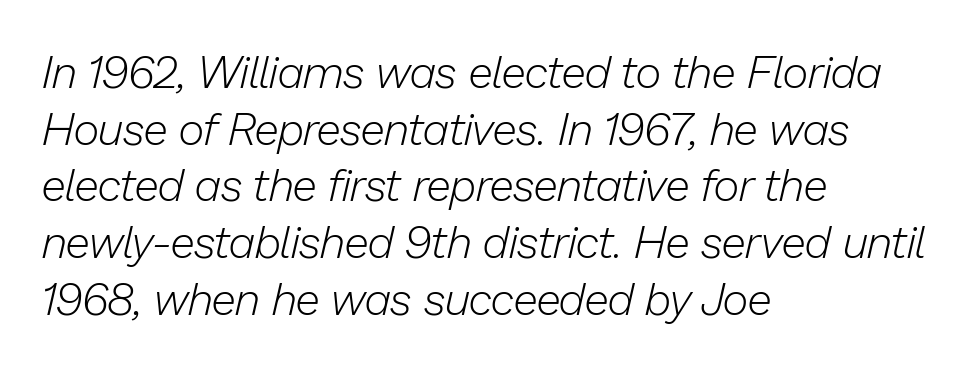
Varying glyph widths throughout — classic text-font behaviour. A classic flush-left, rag-right setting is used for this passage. The line-height multiplier appears to be the usual default. It's the slanting kind of type. Does extra space separate the letters? No, they use regular spacing.
